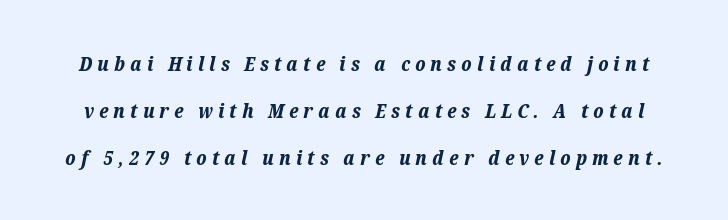
{"italic": "yes", "lean": "right", "slant_degrees": 12, "bold": "yes", "underline": "no", "line_spacing": "loose", "line_spacing_ratio": 2.34, "letter_spacing": "wide", "letter_spacing_em": 0.26, "glyph_px": 20}
